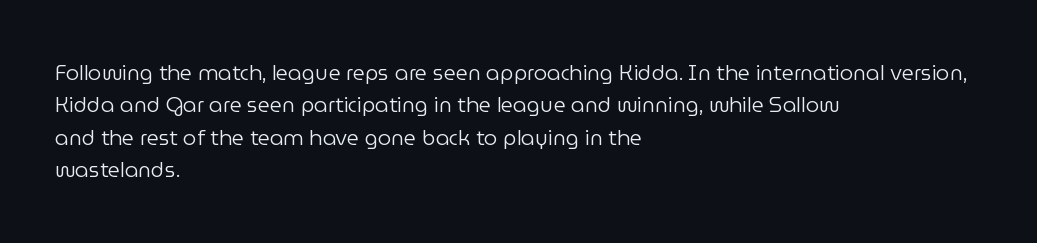
Words float on clear page, feet unadorned. Letters have the restrained weight of plain body copy at most. Horizontal alignment here is leftward, the default for most running prose. Whoever set this chose a conventional vertical rhythm. This sample uses an upright cut, with every glyph sitting square on the baseline.
